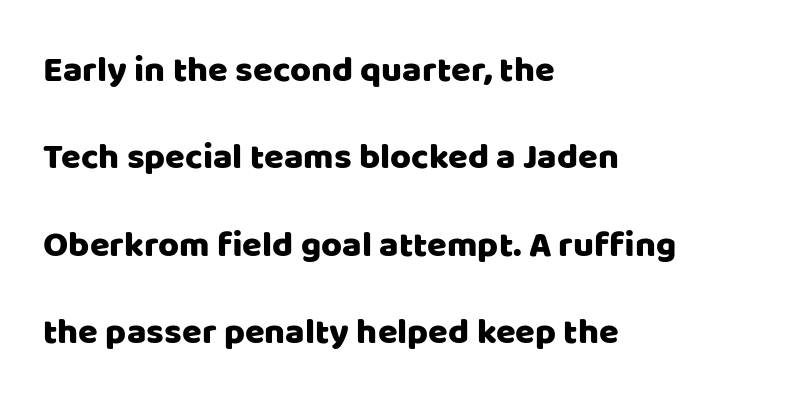
Spacing between characters is what you'd get straight out of the box. The letters carry no serifs — their stems end cleanly without finishing strokes. Every stem runs plumb, perpendicular to the baseline. The rendering anchors every line to the left-hand side. A bare baseline throughout the passage.
